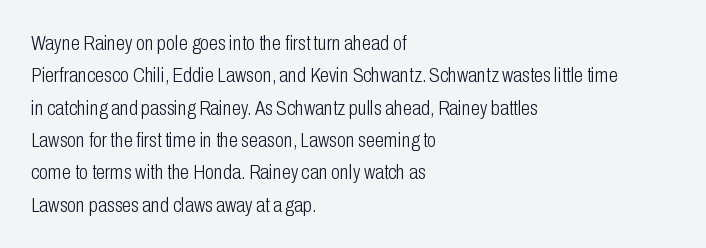
The image shows 21 px text type, upright; set left-aligned, normal line spacing (1.54x), normal letter spacing, not underlined.
